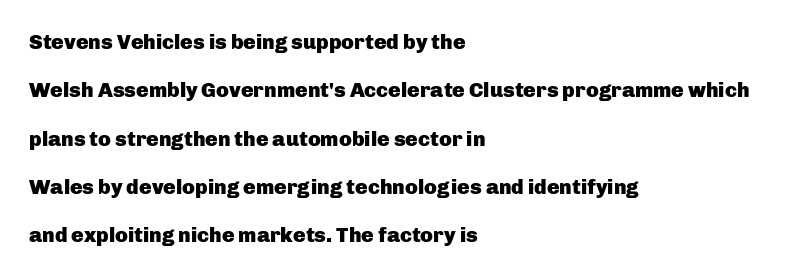
The image shows 21 px bold type, upright; set left-aligned, loose line spacing (2.3x), normal letter spacing, not underlined.
